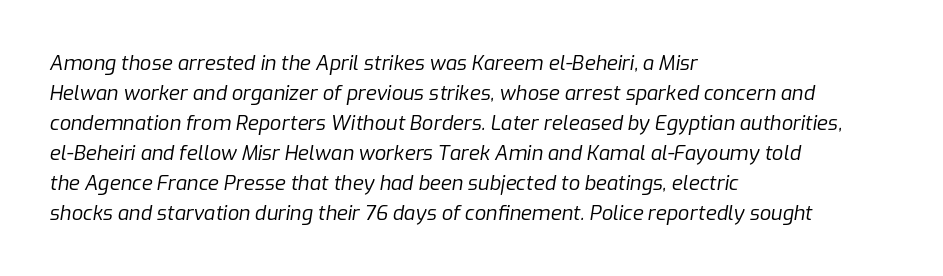
{"italic": "yes", "lean": "right", "slant_degrees": 9, "bold": "no", "underline": "no", "align": "left", "line_spacing": "normal", "line_spacing_ratio": 1.5, "letter_spacing": "normal", "letter_spacing_em": 0.0, "glyph_px": 20}
